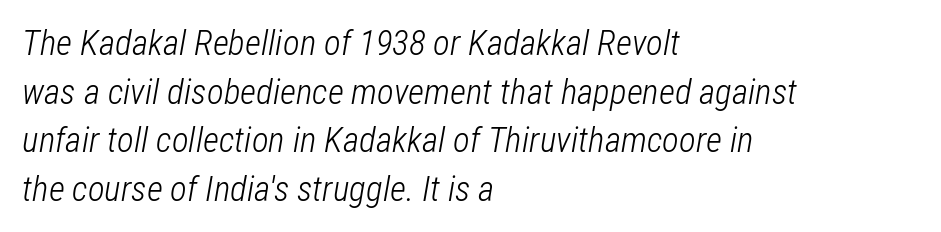
The lines in this sample share a left origin and differ only in where they stop. The letters sit at their default tracking, neither squeezed nor spread. Tall strokes in this sample are angled rather than plumb. Unmarked baselines from the first word to the last.
